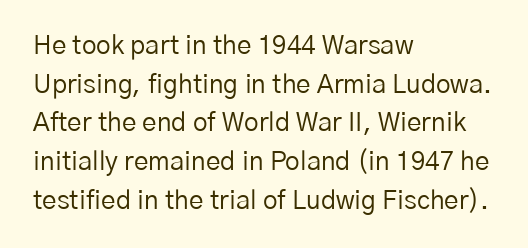
Posture: vertical. The weight tops out at a normal text grade. Words appear dense and cohesive because spacing is normal. If you drew a ruler down the left edge, every line would touch it. Line spacing here is normal. Underline: absent.
